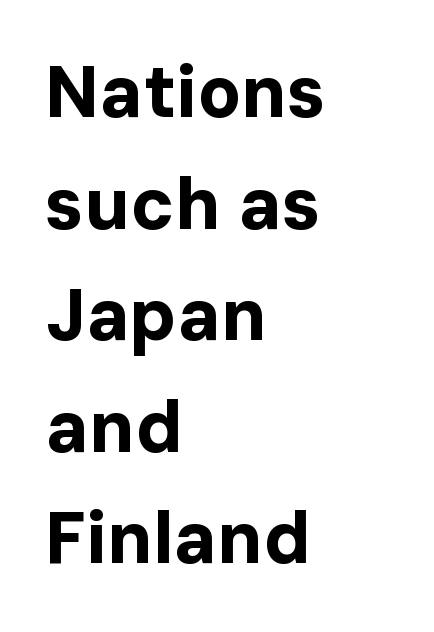
Visually the block forms a straight wall on the left and a jagged coastline on the right. Each row of text sits above clean, open space. Looks like regular typesetting: each glyph gets only the width it needs. The font is running at its bold setting. Short note: letters normally spaced. Is this a sans? Yes — the strokes have no serifs.
